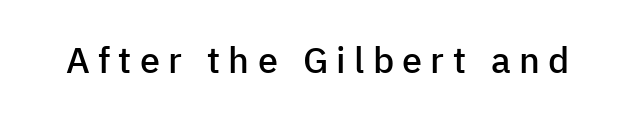
Q: Is the text bold? A: Semi-bold.
Q: Is the text italic (slanted)? A: No, it is upright.
Q: Is the typeface a serif or a sans-serif typeface? A: Sans-serif.
Q: Is the text underlined? A: No.
Q: Is the spacing between letters normal or unusually wide? A: Unusually wide.
Q: Width (condensed, normal, or wide)? A: Normal.
Q: Stroke contrast? A: Low.
Q: x-height? A: Medium.
Q: Monospaced? A: No.
